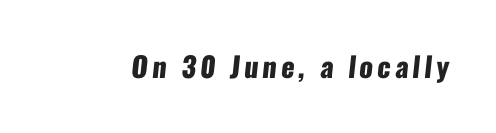
The image shows 28 px heavy, condensed sans-serif type; set not underlined; low stroke contrast and a medium x-height.
